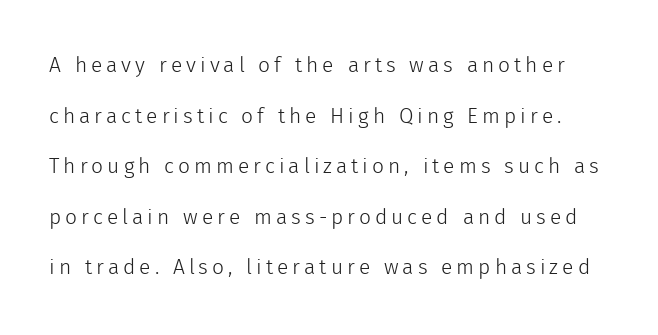
The image shows 21 px text type, upright; set loose line spacing (2.41x), not underlined.
